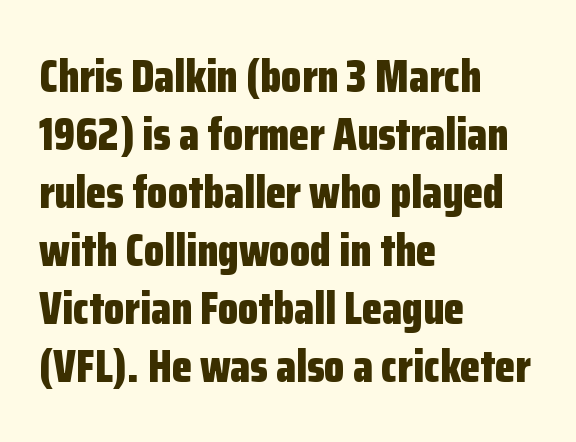
Q: Is the text bold? A: Yes.
Q: Is the text italic (slanted)? A: No, it is upright.
Q: Is the typeface a serif or a sans-serif typeface? A: Sans-serif.
Q: Is the text underlined? A: No.
Q: How is the paragraph aligned? A: Left-aligned.
Q: Is the spacing between letters normal or unusually wide? A: Normal.
Q: Is the spacing between lines tight, normal or loose? A: Normal.
Q: Width (condensed, normal, or wide)? A: Condensed.
Q: Stroke contrast? A: Low.
Q: x-height? A: Medium.
Q: Monospaced? A: No.
